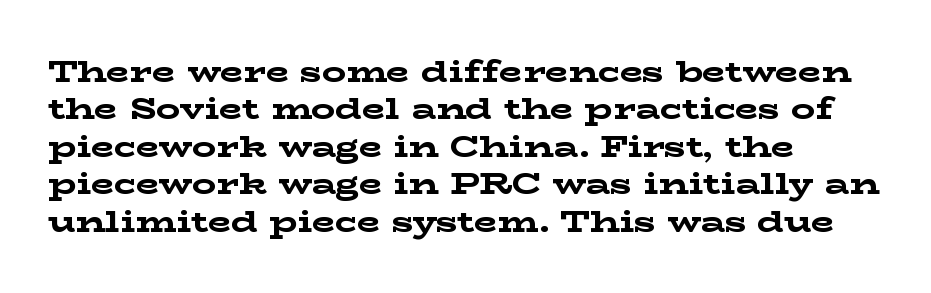
The gap between lines stays unmarked. Heft: maximum for text — a bold. Line starts are locked; line ends wander. Short note: letters normally spaced. This sample keeps an unexceptional amount of space between lines.
